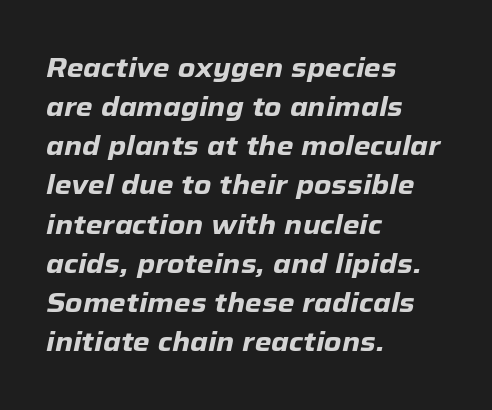
Regular leading. You'd pick this weight for a headline — it's a proper bold. The area under the type is left untouched. Slanted lettering throughout.
